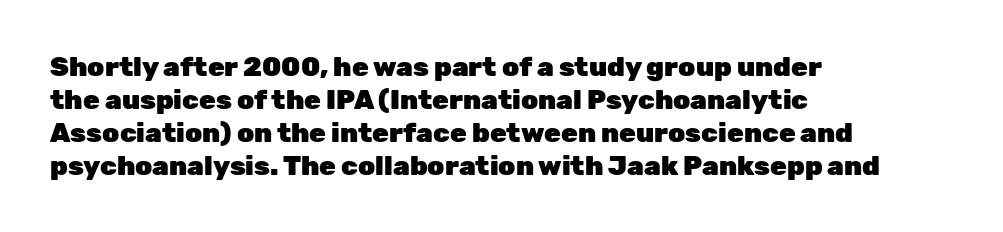
The image shows 27 px bold type, upright; set left-aligned, line spacing 1.22x, normal letter spacing, not underlined.
